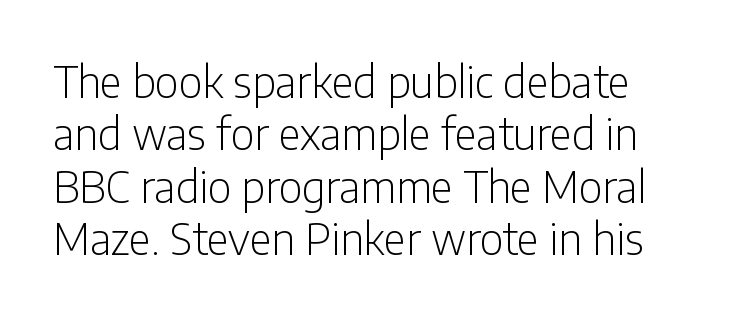
The image shows 43 px light, condensed sans-serif type, upright; set line spacing 1.22x, normal letter spacing, not underlined; low stroke contrast and a medium x-height.
